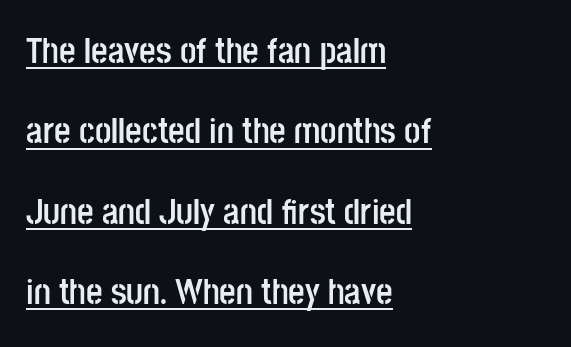
Tracking value appears to be zero — textbook default spacing. Honestly, the underline is the first thing you notice here. A typesetter would call this proportional, since set widths differ per character. A sans-serif font was chosen for this passage. Notice how the passage keeps a crisp vertical edge on the left only.
